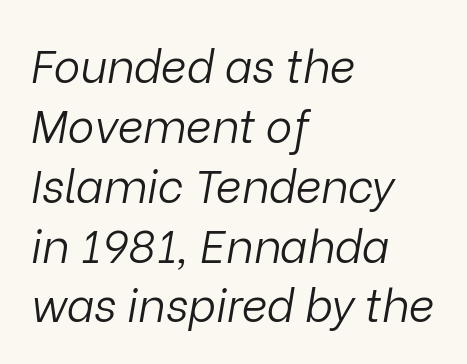
Quick note: underline off. Is the block centered? No — it sits flush against the left margin. The strokes carry an ordinary text weight at most. Does the leading feel generous? No, just average. In terms of letterspacing, this is plain default setting.
